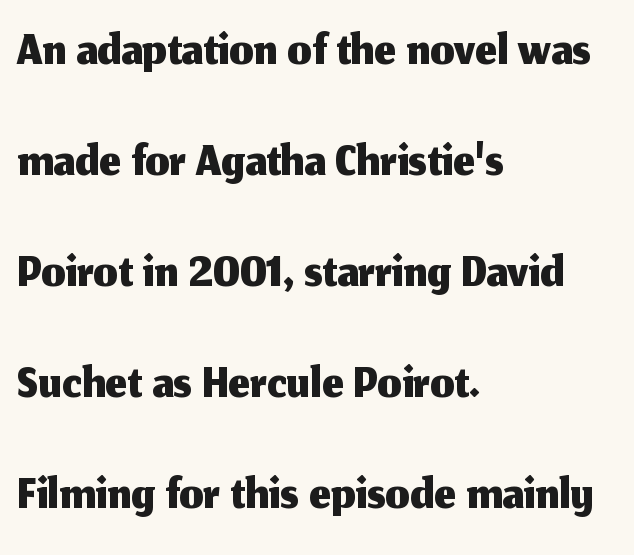
{"serif": "no", "italic": "no", "width": "normal", "stroke_contrast": "medium", "x_height": "medium", "monospaced": "no", "underline": "no", "align": "left", "line_spacing": "normal", "line_spacing_ratio": 1.46, "letter_spacing": "normal", "letter_spacing_em": 0.0, "glyph_px": 76}
